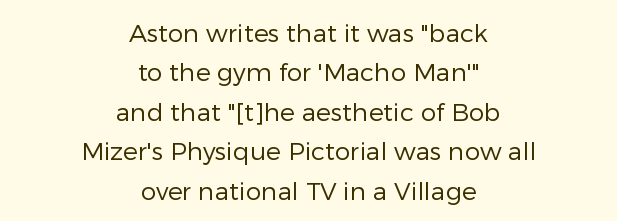
Letters have the restrained weight of plain body copy at most. Each new line begins a customary step beneath the previous one. The letters stand straight up with perfectly vertical stems. A bare baseline throughout the passage. Nothing unusual about the tracking: characters are spaced as the font intends. The rag falls on both sides of this text block equally.
